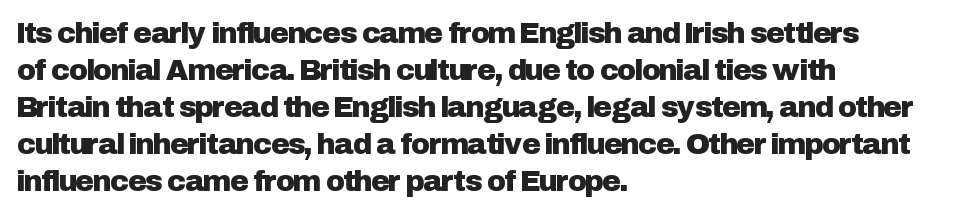
{"serif": "no", "italic": "no", "width": "normal", "stroke_contrast": "low", "x_height": "medium", "monospaced": "no", "underline": "no", "align": "left", "line_spacing": "normal", "line_spacing_ratio": 1.28, "letter_spacing": "normal", "letter_spacing_em": 0.0, "glyph_px": 29}
